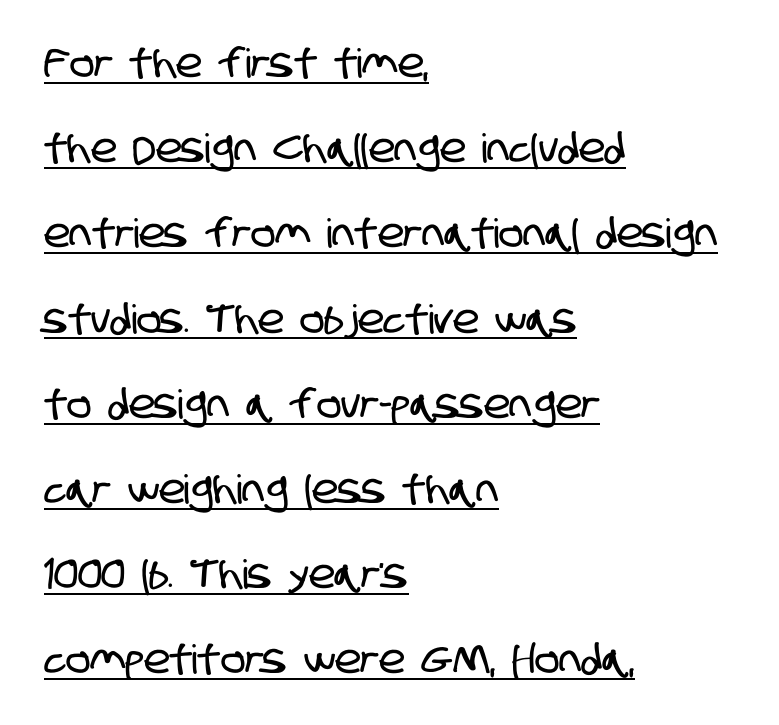
{"serif": "no", "width": "condensed", "stroke_contrast": "low", "x_height": "large", "monospaced": "no", "underline": "yes", "align": "left", "line_spacing": "loose", "line_spacing_ratio": 2.13, "letter_spacing": "normal", "letter_spacing_em": 0.0, "glyph_px": 40}
